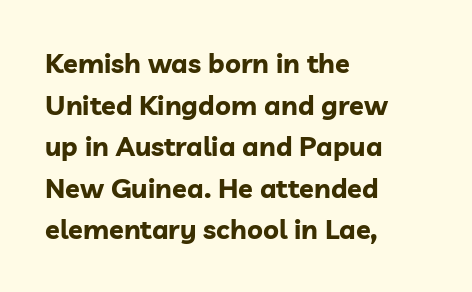
{"italic": "no", "bold": "yes", "underline": "no", "align": "left", "line_spacing": "normal", "line_spacing_ratio": 1.54, "letter_spacing": "normal", "letter_spacing_em": 0.0, "glyph_px": 27}
